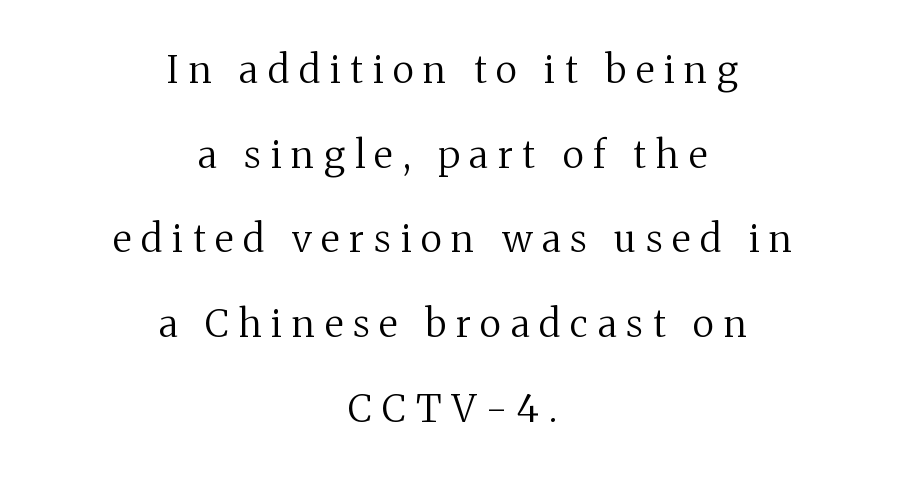
The image shows 38 px regular-weight serif type, upright; set centered, loose line spacing (2.23x), unusually wide letter spacing (+0.26 em), not underlined; medium stroke contrast and a medium x-height.
